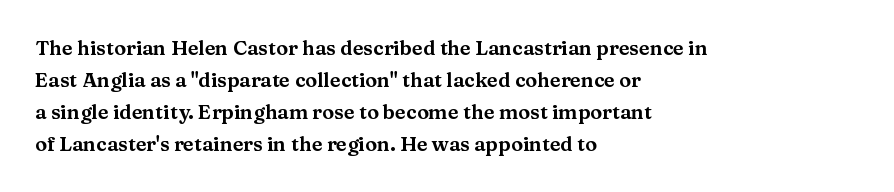
{"italic": "no", "underline": "no", "align": "left", "line_spacing": "normal", "line_spacing_ratio": 1.6, "letter_spacing": "normal", "letter_spacing_em": 0.0, "glyph_px": 20}
